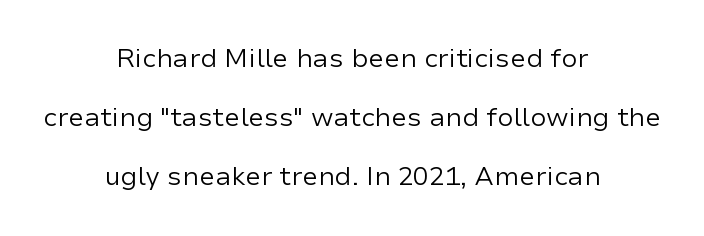
Q: Is the text bold? A: No.
Q: Is the text italic (slanted)? A: No, it is upright.
Q: Is the text underlined? A: No.
Q: How is the paragraph aligned? A: Centered.
Q: Is the spacing between letters normal or unusually wide? A: Normal.
Q: Is the spacing between lines tight, normal or loose? A: Loose.
